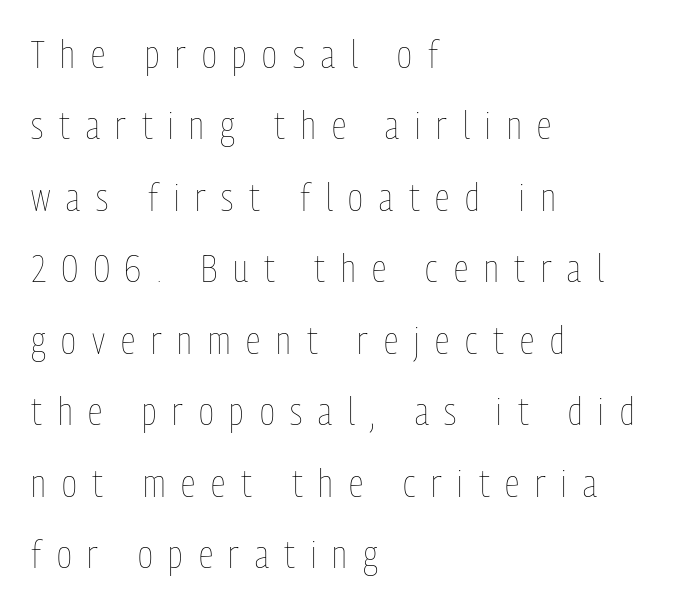
{"italic": "no", "bold": "no", "weight": "thin", "width": "condensed", "stroke_contrast": "low", "x_height": "medium", "monospaced": "no", "underline": "no", "align": "left", "line_spacing_ratio": 1.88, "letter_spacing": "wide", "letter_spacing_em": 0.42, "glyph_px": 38}
